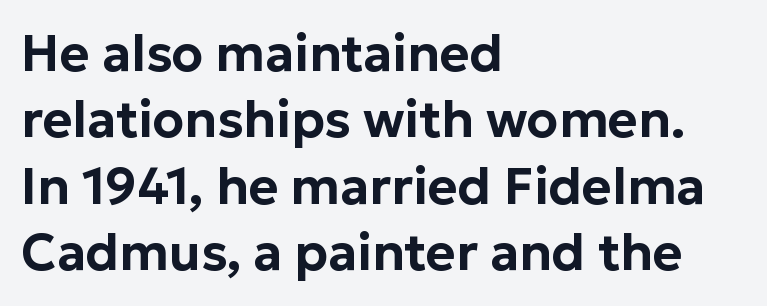
The image shows 51 px sans-serif type, upright; set left-aligned, normal line spacing (1.3x), normal letter spacing, not underlined; low stroke contrast and a medium x-height.
